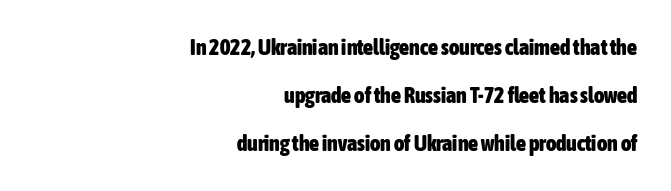
The image shows 22 px bold type, upright; set right-aligned, loose line spacing (2.19x), normal letter spacing, not underlined.
